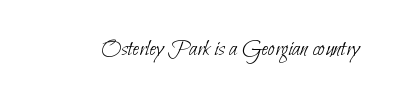
{"bold": "no", "underline": "no", "letter_spacing": "normal", "letter_spacing_em": 0.0, "glyph_px": 24}
